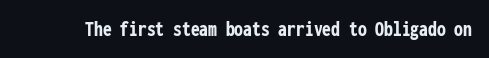
Short note: letters normally spaced. Words float on clear page, feet unadorned. The letters stand upright; this is a roman face. Heavy, bold letterforms.
